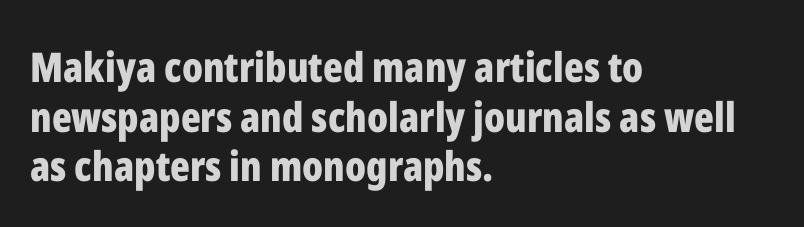
{"serif": "no", "italic": "no", "bold": "yes", "weight": "bold", "width": "condensed", "stroke_contrast": "low", "x_height": "medium", "monospaced": "no", "underline": "no", "align": "left", "line_spacing_ratio": 1.21, "letter_spacing": "normal", "letter_spacing_em": 0.0, "glyph_px": 41}
